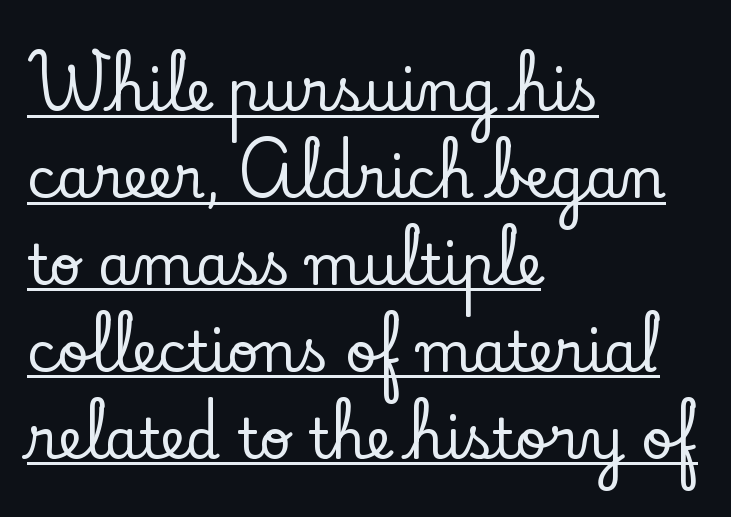
Q: Is the text italic (slanted)? A: No, it is upright.
Q: Is the typeface a serif or a sans-serif typeface? A: Serif.
Q: Is the text underlined? A: Yes.
Q: How is the paragraph aligned? A: Left-aligned.
Q: Is the spacing between letters normal or unusually wide? A: Normal.
Q: Is the spacing between lines tight, normal or loose? A: Normal.
Q: Width (condensed, normal, or wide)? A: Normal.
Q: Stroke contrast? A: Low.
Q: x-height? A: Small.
Q: Monospaced? A: No.
